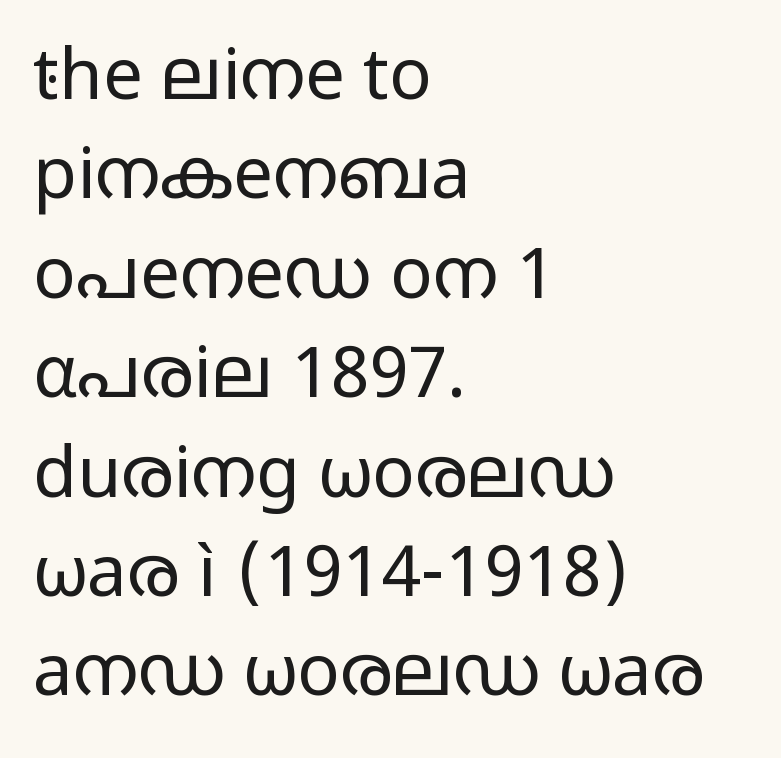
{"serif": "no", "italic": "no", "bold": "no", "weight": "regular", "width": "wide", "stroke_contrast": "low", "x_height": "medium", "monospaced": "no", "underline": "no", "align": "left", "line_spacing": "normal", "line_spacing_ratio": 1.4, "letter_spacing": "normal", "letter_spacing_em": 0.0, "glyph_px": 71}
